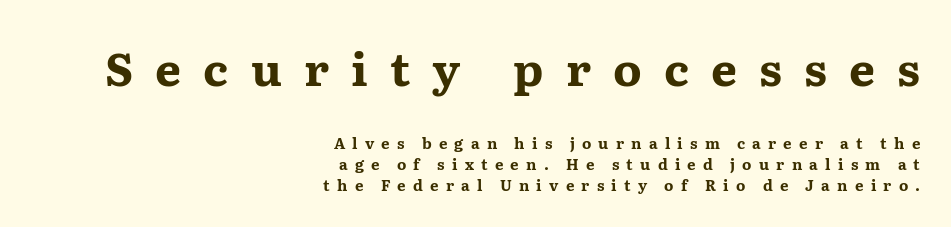
{"serif": "yes", "italic": "no", "bold": "yes", "weight": "bold", "width": "wide", "stroke_contrast": "medium", "x_height": "medium", "monospaced": "no", "underline": "no", "align": "right", "line_spacing": "normal", "line_spacing_ratio": 1.38, "letter_spacing": "wide", "letter_spacing_em": 0.48, "larger_block": "first", "size_ratio": 3.07, "glyph_px": 46}
